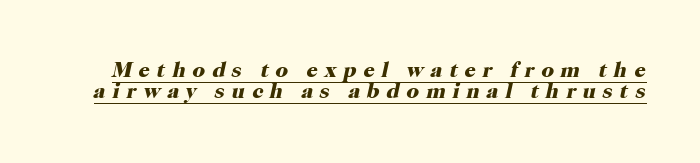
Q: Is the text bold? A: Yes.
Q: Is the text italic (slanted)? A: Yes, it leans right by about 12 degrees.
Q: Is the text underlined? A: Yes.
Q: Is the spacing between letters normal or unusually wide? A: Unusually wide.
Q: Is the spacing between lines tight, normal or loose? A: Tight.
